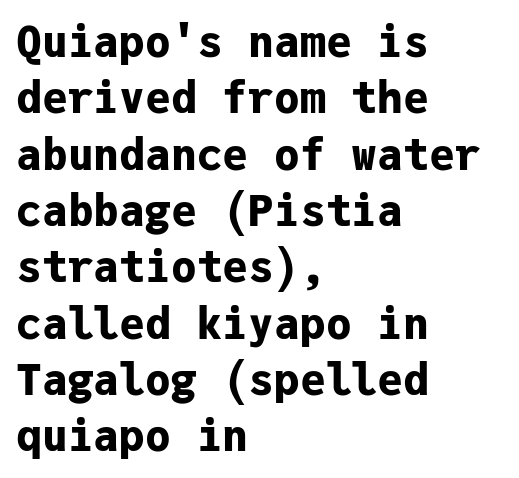
Underline: absent. Alignment: flush left. The font is running at its bold setting. Rows of type keep a routine distance in the vertical direction. Style check: upright.
